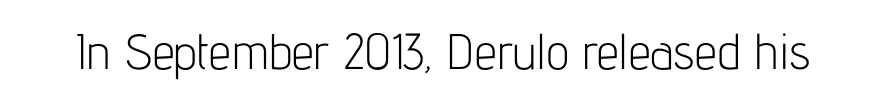
{"serif": "no", "italic": "no", "bold": "no", "weight": "light", "width": "condensed", "stroke_contrast": "low", "x_height": "medium", "monospaced": "no", "underline": "no", "letter_spacing": "normal", "letter_spacing_em": 0.0, "glyph_px": 50}
